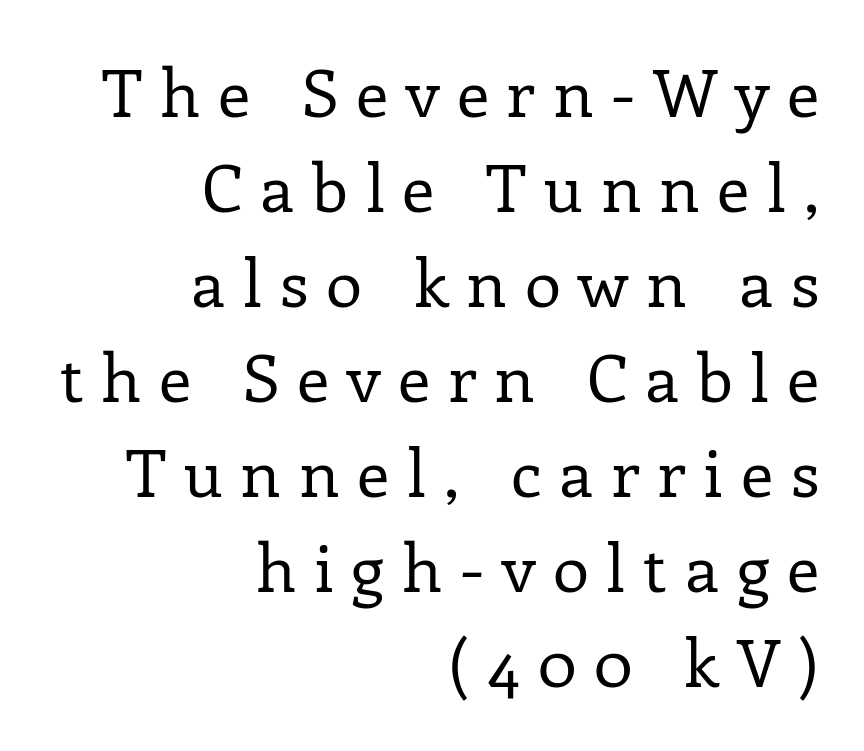
{"serif": "yes", "italic": "no", "bold": "no", "weight": "regular", "width": "normal", "stroke_contrast": "low", "x_height": "medium", "monospaced": "no", "underline": "no", "align": "right", "line_spacing": "normal", "line_spacing_ratio": 1.44, "letter_spacing": "wide", "letter_spacing_em": 0.27, "glyph_px": 66}
